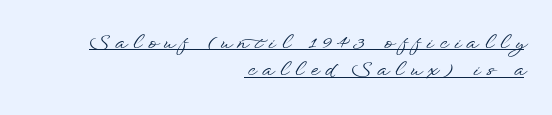
Q: Is the text italic (slanted)? A: Yes.
Q: Is the text underlined? A: Yes.
Q: How is the paragraph aligned? A: Right-aligned.
Q: Is the spacing between letters normal or unusually wide? A: Unusually wide.
Q: Is the spacing between lines tight, normal or loose? A: Normal.
